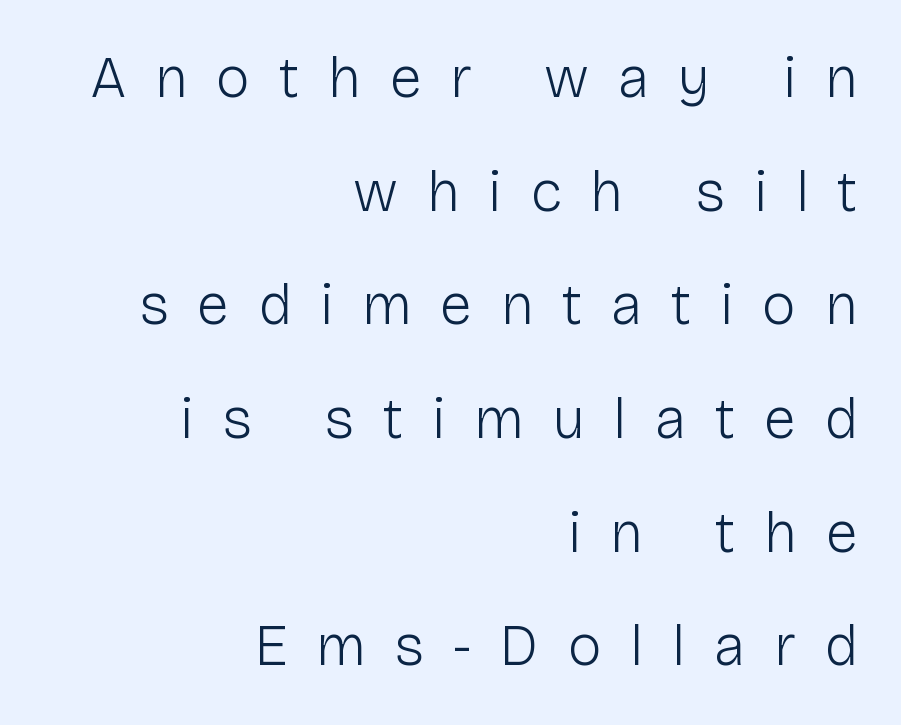
{"serif": "no", "italic": "no", "bold": "no", "weight": "light", "width": "normal", "stroke_contrast": "low", "x_height": "medium", "monospaced": "no", "underline": "no", "align": "right", "line_spacing": "loose", "line_spacing_ratio": 1.96, "letter_spacing": "wide", "letter_spacing_em": 0.49, "glyph_px": 58}
